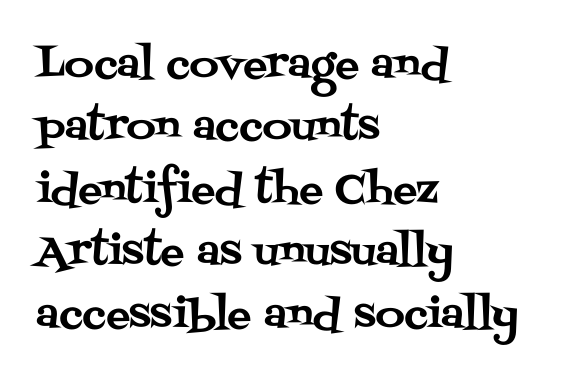
Q: Is the text italic (slanted)? A: No, it is upright.
Q: Is the typeface a serif or a sans-serif typeface? A: Serif.
Q: Is the text underlined? A: No.
Q: How is the paragraph aligned? A: Left-aligned.
Q: Is the spacing between letters normal or unusually wide? A: Normal.
Q: Is the spacing between lines tight, normal or loose? A: Normal.
Q: Width (condensed, normal, or wide)? A: Normal.
Q: Stroke contrast? A: Medium.
Q: x-height? A: Large.
Q: Monospaced? A: No.
